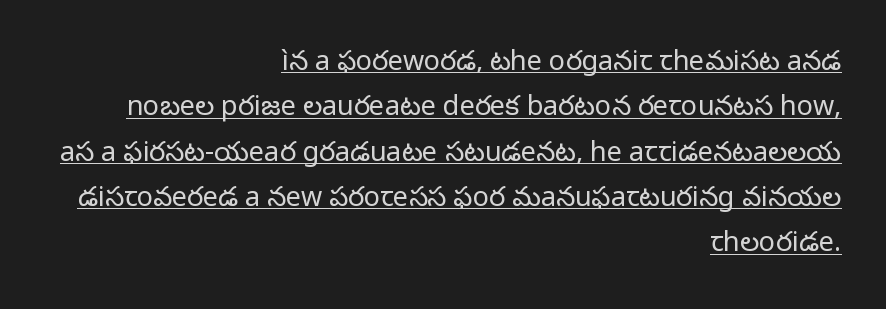
Students, note that the glyphs here touch the page at normal intervals. A typesetter would call this leading conventional body-copy spacing. Teacher's note: observe the even right margin — that is flush-right alignment. This rendering features underlined lettering. Each stroke keeps to a modest, everyday thickness or less. If you drew a line through each stem, it would be perfectly vertical.
